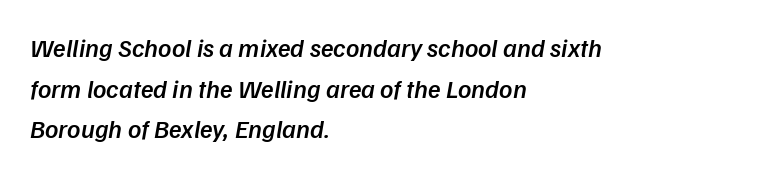
The compositor pushed each line to the left boundary. Moderately thickened strokes mark this as semibold type. The specimen omits any rule beneath the text block's lines. The rendering keeps characters at their native spacing. Line spacing here is normal.
